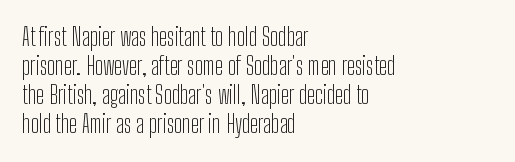
The image shows 24 px text type, upright; set left-aligned, line spacing 1.21x, normal letter spacing, not underlined.
